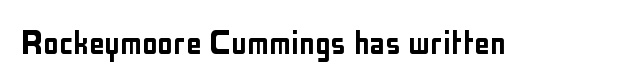
The image shows 39 px condensed sans-serif type, upright; set normal letter spacing, not underlined; low stroke contrast and a medium x-height.
